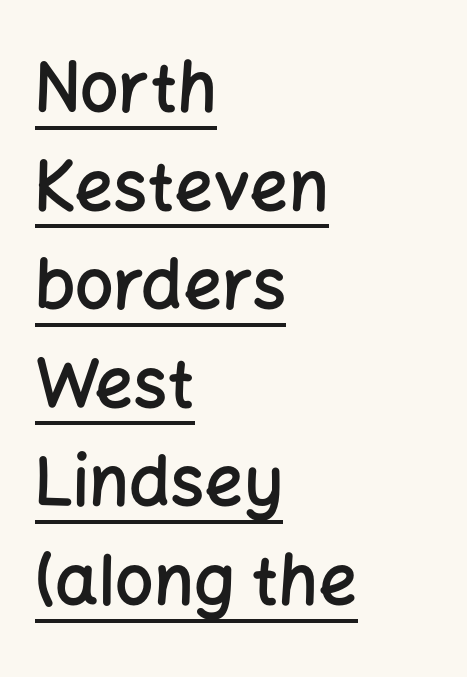
Q: Is the text bold? A: Semi-bold.
Q: Is the text italic (slanted)? A: No, it is upright.
Q: Is the typeface a serif or a sans-serif typeface? A: Sans-serif.
Q: Is the text underlined? A: Yes.
Q: How is the paragraph aligned? A: Left-aligned.
Q: Is the spacing between letters normal or unusually wide? A: Normal.
Q: Is the spacing between lines tight, normal or loose? A: Normal.
Q: Width (condensed, normal, or wide)? A: Normal.
Q: Stroke contrast? A: Low.
Q: x-height? A: Medium.
Q: Monospaced? A: No.
